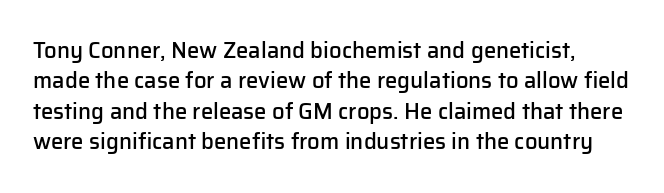
{"italic": "no", "bold": "semi", "underline": "no", "line_spacing": "normal", "line_spacing_ratio": 1.38, "letter_spacing": "normal", "letter_spacing_em": 0.0, "glyph_px": 22}
